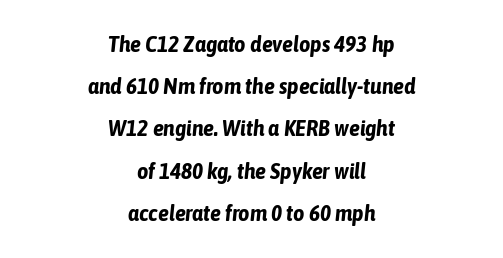
{"italic": "yes", "lean": "right", "slant_degrees": 6, "bold": "yes", "underline": "no", "align": "center", "line_spacing": "loose", "line_spacing_ratio": 1.92, "letter_spacing": "normal", "letter_spacing_em": 0.0, "glyph_px": 22}
